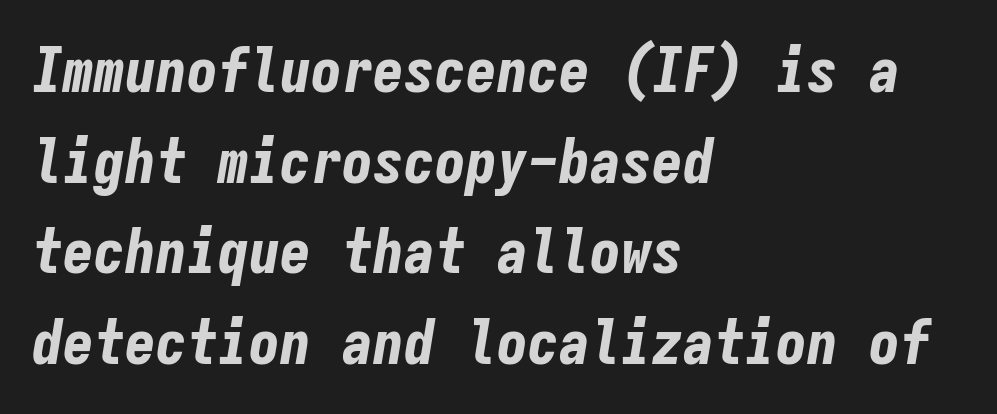
Bare-footed words on every line. Italic? Definitely — the glyphs are oblique. Each word holds together tightly as a unit, with standard inter-letter gaps. A typesetter would call this monospace, since all characters share one set width. The lines sit at an ordinary, default distance from one another.
